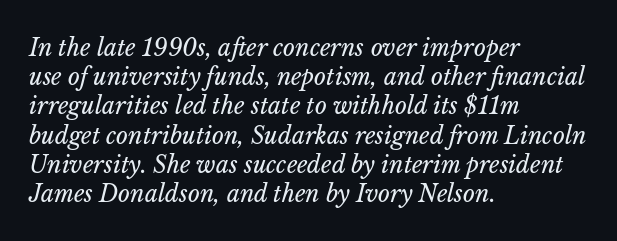
The image shows 23 px text type, italic (leaning right); set left-aligned, normal line spacing (1.27x), normal letter spacing, not underlined.
